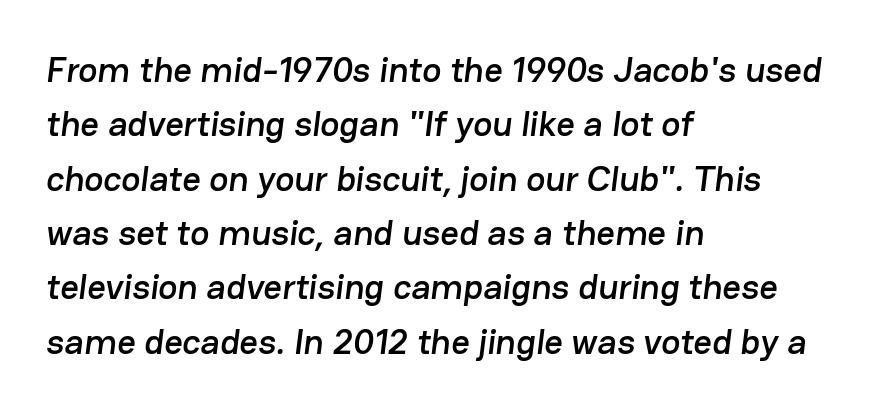
The image shows 36 px sans-serif type; set left-aligned, normal line spacing (1.51x), normal letter spacing, not underlined; low stroke contrast and a medium x-height.
